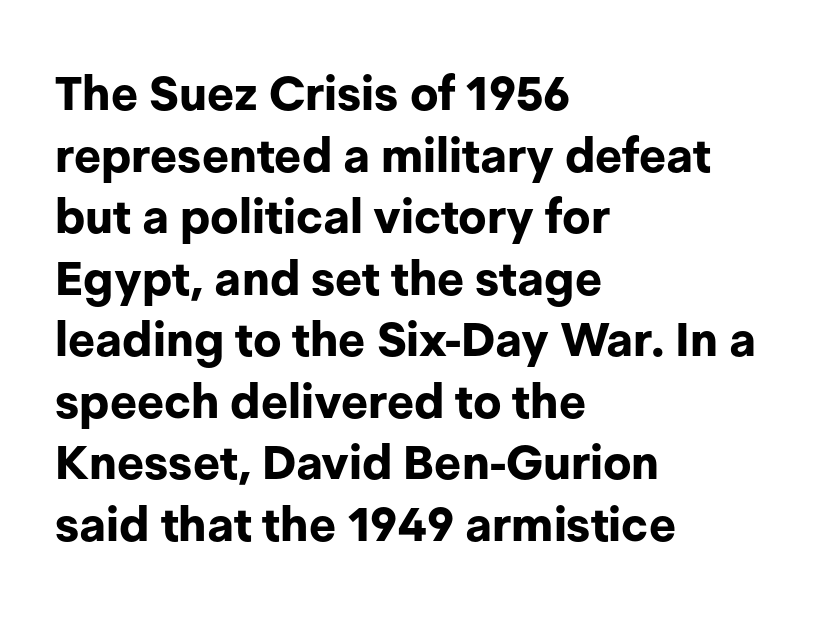
Note the varied advance widths — an 'i' is clearly narrower than an 'm'. Words appear dense and cohesive because spacing is normal. A sans-serif font was chosen for this passage. Designer's note — italics off, roman on. Does the weight exceed regular? Yes, all the way to bold.
